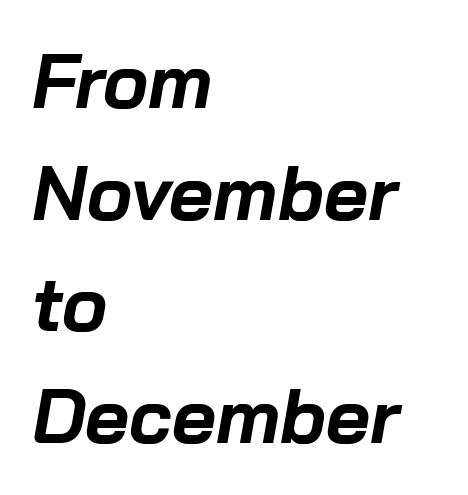
Vertically, the passage feels balanced, rows spaced as you'd expect. Horizontally, the lines are justified to the leading edge only. The typography opts for an oblique posture over an upright one. What weight is shown? A full bold with thick strokes. The line texture is even and compact thanks to regular tracking. Any mark beneath the type? The region is blank.
